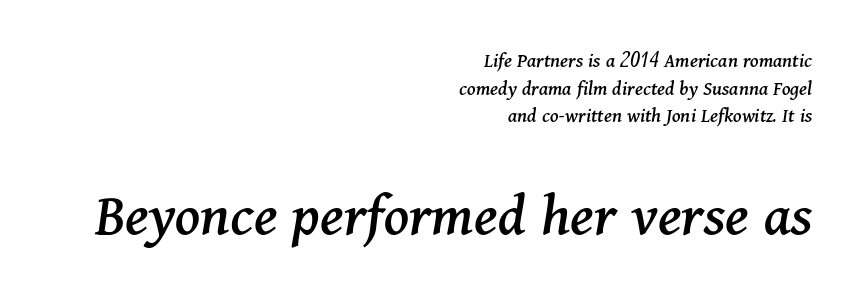
The image shows 62 px serif type, italic (leaning right); set right-aligned, normal line spacing (1.32x), normal letter spacing, not underlined; the second (bottom) block is 2.95x larger; medium stroke contrast and a medium x-height.
